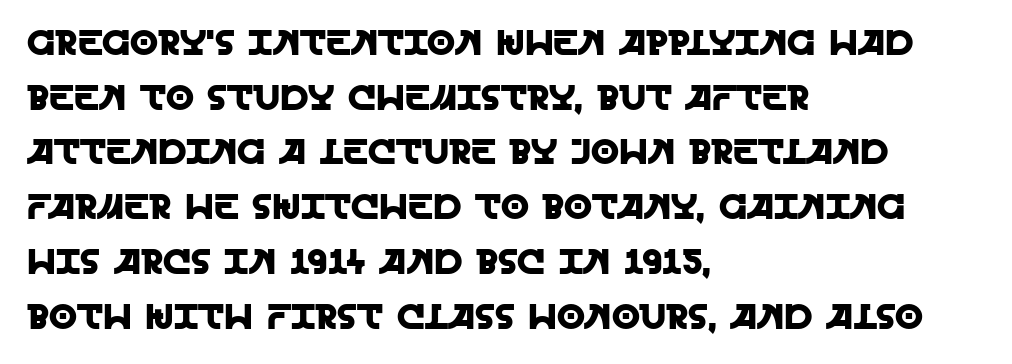
Check under the words: just untouched page. Do the characters align in a grid? No, the font is proportional. A typesetter would mark this as roman, not italic. Regarding serifs, this sample does without them. Does the copy run flush right? No — it runs flush left. Standard letterfit; no display-style spreading of the glyphs.
